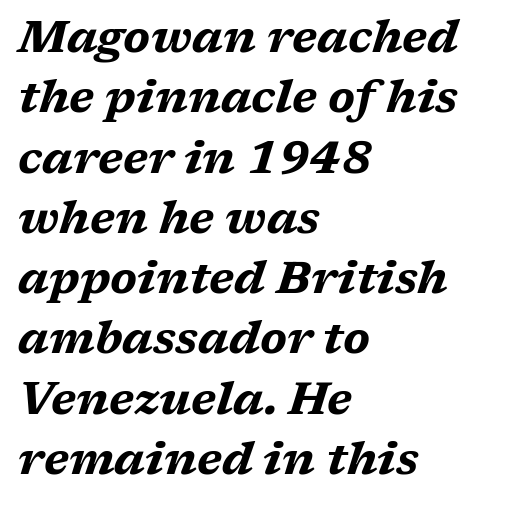
Q: Is the text bold? A: Yes.
Q: Is the text italic (slanted)? A: Yes, it leans right by about 17 degrees.
Q: Is the text underlined? A: No.
Q: How is the paragraph aligned? A: Left-aligned.
Q: Is the spacing between letters normal or unusually wide? A: Normal.
Q: Is the spacing between lines tight, normal or loose? A: Normal.
Q: Width (condensed, normal, or wide)? A: Wide.
Q: Stroke contrast? A: Medium.
Q: x-height? A: Medium.
Q: Monospaced? A: No.
